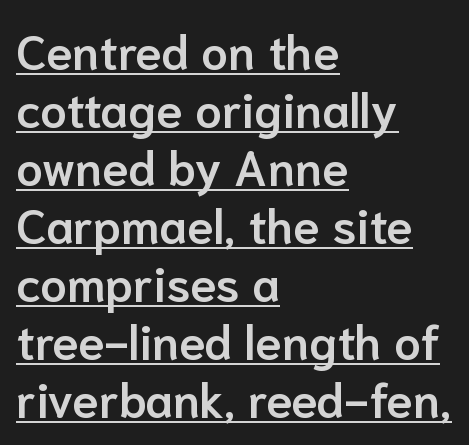
These lines are composed in type without serifs. The lettering holds an erect, upright posture throughout. The passage shown is typed in a proportional face where columns would drift. Where is the straight margin? On the left.
